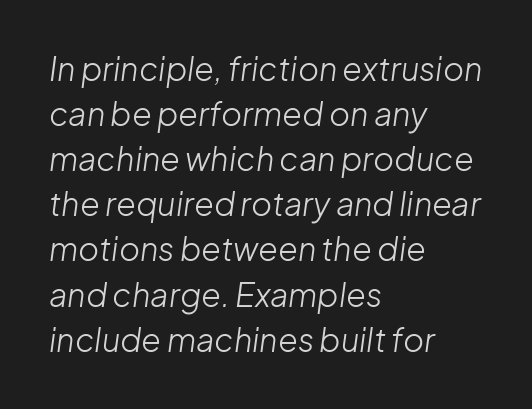
Q: Is the text bold? A: No.
Q: Is the text italic (slanted)? A: Yes, it leans right by about 8 degrees.
Q: Is the text underlined? A: No.
Q: How is the paragraph aligned? A: Left-aligned.
Q: Is the spacing between letters normal or unusually wide? A: Normal.
Q: Is the spacing between lines tight, normal or loose? A: Normal.
Q: Width (condensed, normal, or wide)? A: Normal.
Q: Stroke contrast? A: Low.
Q: x-height? A: Medium.
Q: Monospaced? A: No.
